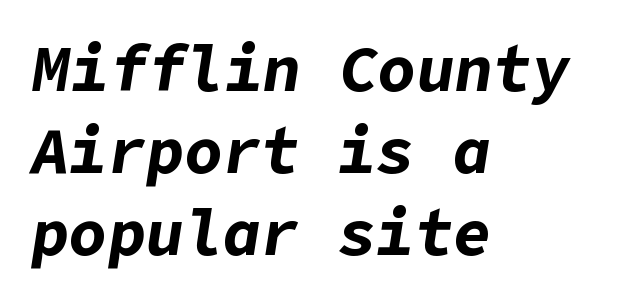
Q: Is the text bold? A: Yes.
Q: Is the text italic (slanted)? A: Yes, it leans right by about 9 degrees.
Q: Is the text underlined? A: No.
Q: How is the paragraph aligned? A: Left-aligned.
Q: Is the spacing between letters normal or unusually wide? A: Normal.
Q: Is the spacing between lines tight, normal or loose? A: Normal.
Q: Width (condensed, normal, or wide)? A: Normal.
Q: Stroke contrast? A: Low.
Q: x-height? A: Medium.
